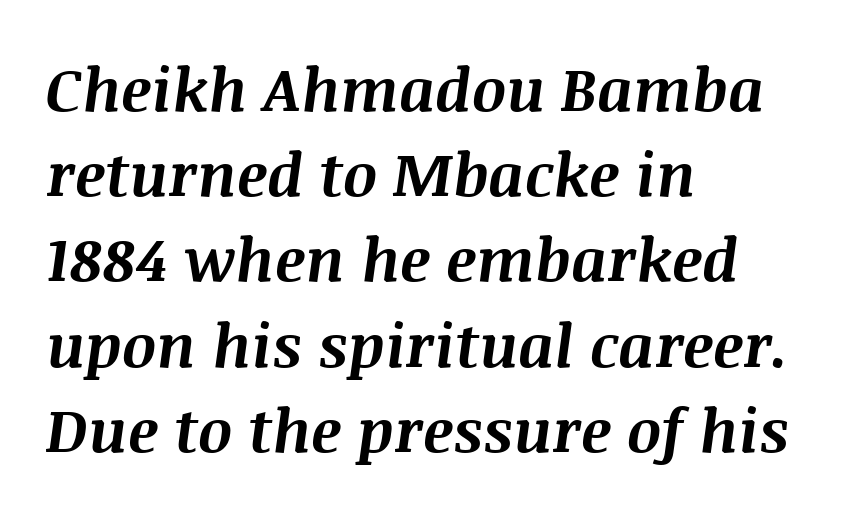
Q: Is the text bold? A: Yes.
Q: Is the text italic (slanted)? A: Yes, it leans right by about 8 degrees.
Q: Is the text underlined? A: No.
Q: How is the paragraph aligned? A: Left-aligned.
Q: Is the spacing between letters normal or unusually wide? A: Normal.
Q: Is the spacing between lines tight, normal or loose? A: Normal.
Q: Width (condensed, normal, or wide)? A: Normal.
Q: Stroke contrast? A: Medium.
Q: x-height? A: Large.
Q: Monospaced? A: No.
